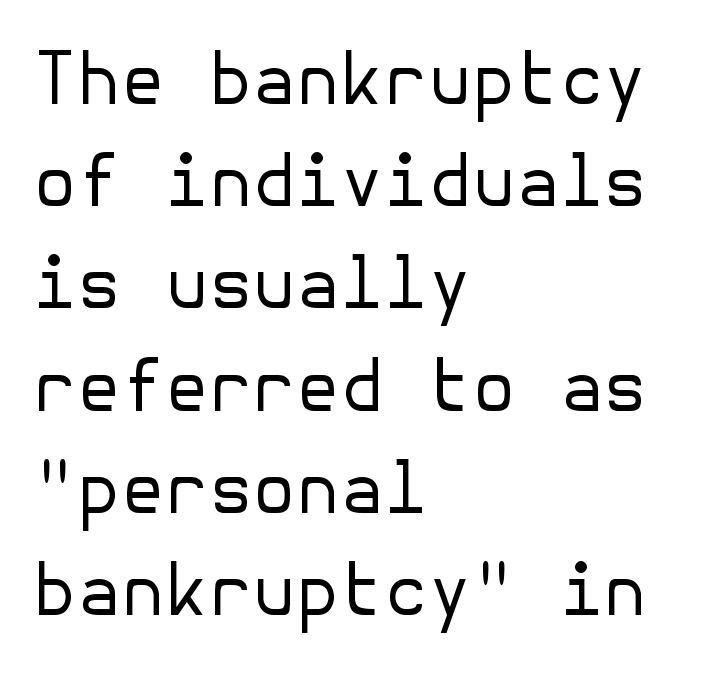
These lines stack with their left ends in a neat column. Beneath every word, the page is bare. Style check: upright. The line-height multiplier appears to be the usual default. Summary of weight: not heavy and not bold. Font category for this specimen: sans-serif.
